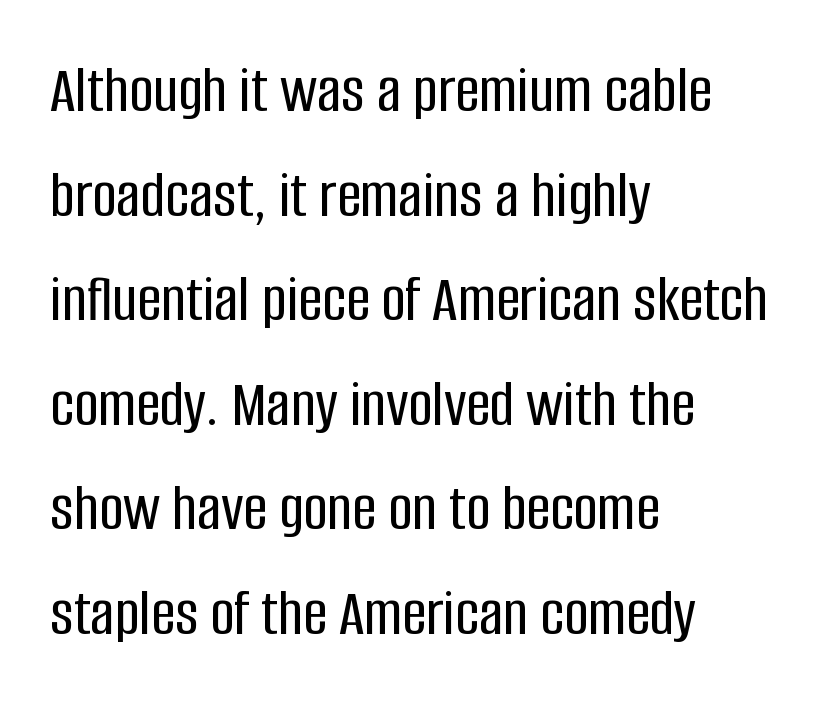
The image shows 67 px condensed sans-serif type, upright; set left-aligned, normal line spacing (1.56x), normal letter spacing, not underlined; low stroke contrast and a large x-height.
